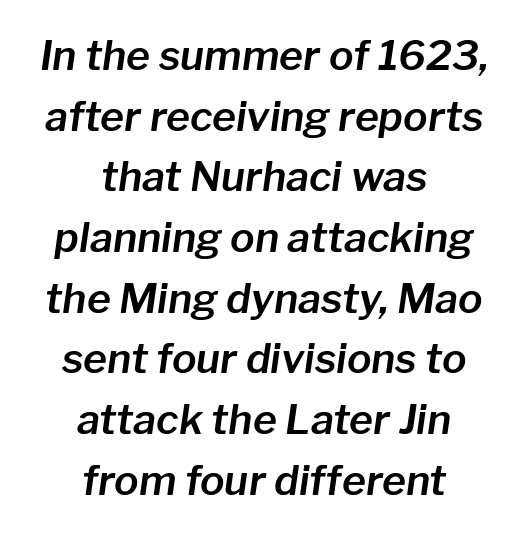
Q: Is the text italic (slanted)? A: Yes, it leans right by about 8 degrees.
Q: Is the text underlined? A: No.
Q: How is the paragraph aligned? A: Centered.
Q: Is the spacing between letters normal or unusually wide? A: Normal.
Q: Is the spacing between lines tight, normal or loose? A: Normal.
Q: Width (condensed, normal, or wide)? A: Normal.
Q: Stroke contrast? A: Low.
Q: x-height? A: Medium.
Q: Monospaced? A: No.
